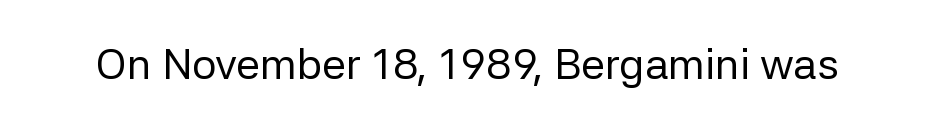
The glyphs in this specimen are sans serif. This is roman type, the default non-slanted kind. Stems and bowls with no extra thickness — not bold. Honestly, the letter spacing is just normal — you wouldn't notice it. The face used here is proportionally spaced, like ordinary book or web type.
